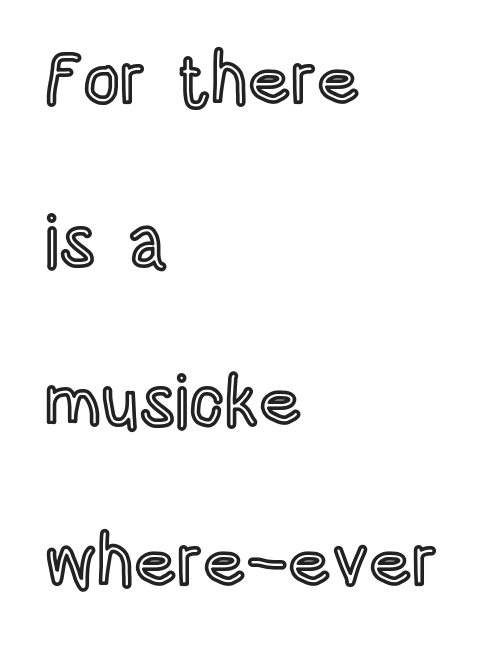
{"italic": "no", "width": "condensed", "x_height": "large", "monospaced": "no", "underline": "no", "align": "left", "line_spacing": "loose", "line_spacing_ratio": 2.23, "letter_spacing": "normal", "letter_spacing_em": 0.0, "glyph_px": 72}
